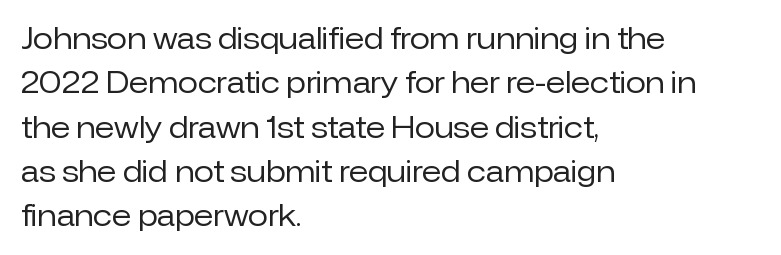
{"serif": "no", "italic": "no", "bold": "no", "weight": "regular", "width": "normal", "stroke_contrast": "low", "x_height": "medium", "monospaced": "no", "underline": "no", "align": "left", "line_spacing": "normal", "line_spacing_ratio": 1.53, "letter_spacing": "normal", "letter_spacing_em": 0.0, "glyph_px": 29}
